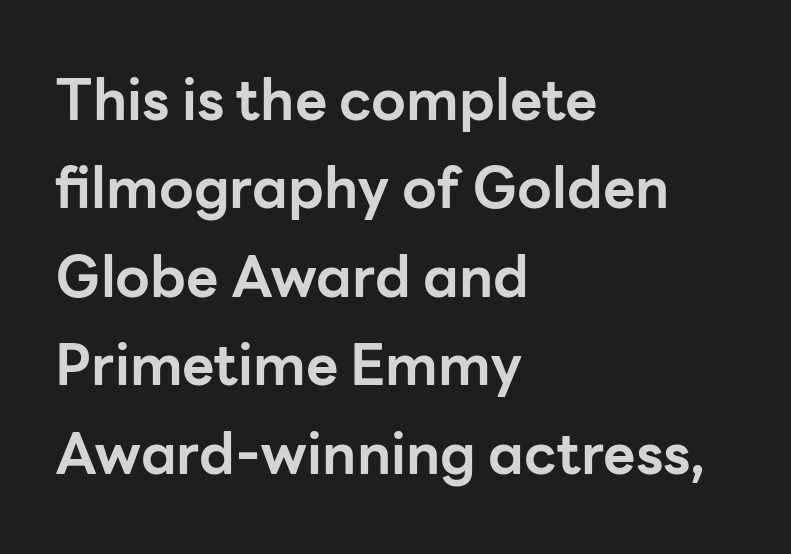
The image shows 56 px bold sans-serif type, upright; set left-aligned, normal line spacing (1.58x), normal letter spacing, not underlined; low stroke contrast and a medium x-height.
